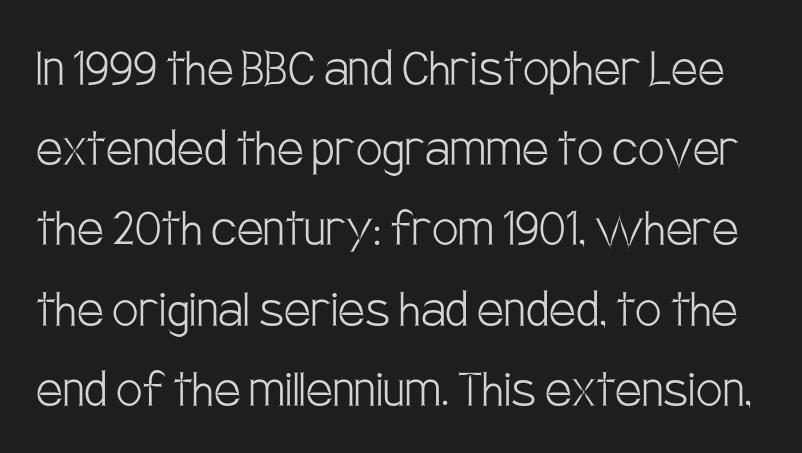
Q: Is the text bold? A: No.
Q: Is the text italic (slanted)? A: No, it is upright.
Q: Is the typeface a serif or a sans-serif typeface? A: Sans-serif.
Q: Is the text underlined? A: No.
Q: Is the spacing between letters normal or unusually wide? A: Normal.
Q: Is the spacing between lines tight, normal or loose? A: Normal.
Q: Width (condensed, normal, or wide)? A: Condensed.
Q: Stroke contrast? A: Low.
Q: x-height? A: Large.
Q: Monospaced? A: No.
